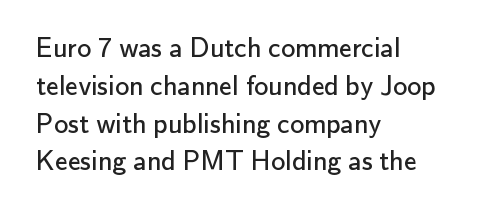
The image shows 28 px regular-weight sans-serif type, upright; set left-aligned, normal line spacing (1.35x), normal letter spacing, not underlined; low stroke contrast and a small x-height.
